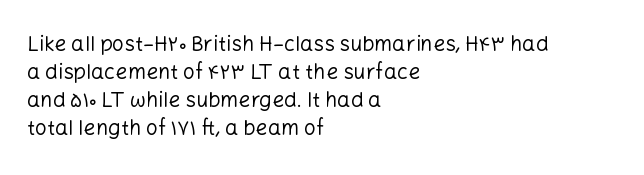
{"italic": "no", "bold": "no", "underline": "no", "align": "left", "line_spacing": "normal", "line_spacing_ratio": 1.34, "letter_spacing": "normal", "letter_spacing_em": 0.0, "glyph_px": 21}
